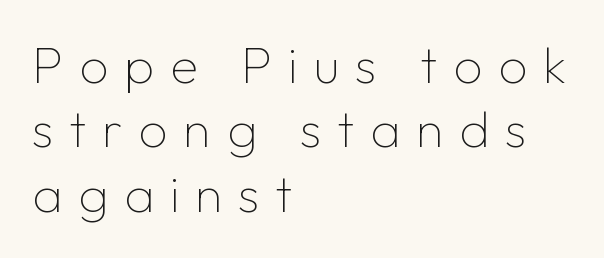
Q: Is the text bold? A: No.
Q: Is the text italic (slanted)? A: No, it is upright.
Q: Is the typeface a serif or a sans-serif typeface? A: Sans-serif.
Q: Is the text underlined? A: No.
Q: How is the paragraph aligned? A: Left-aligned.
Q: Is the spacing between letters normal or unusually wide? A: Unusually wide.
Q: Is the spacing between lines tight, normal or loose? A: Normal.
Q: Width (condensed, normal, or wide)? A: Normal.
Q: Stroke contrast? A: Low.
Q: x-height? A: Medium.
Q: Monospaced? A: No.
